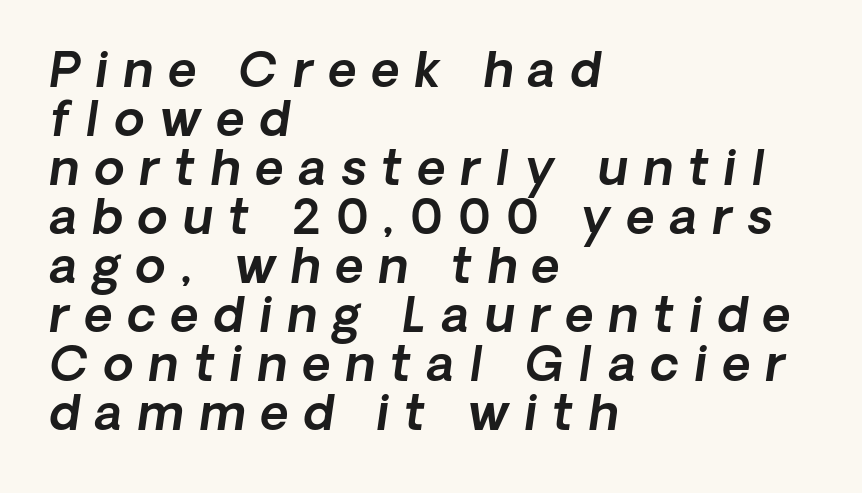
The image shows 49 px sans-serif type; set left-aligned, tight line spacing (1.0x), unusually wide letter spacing (+0.31 em), not underlined; a medium x-height.
